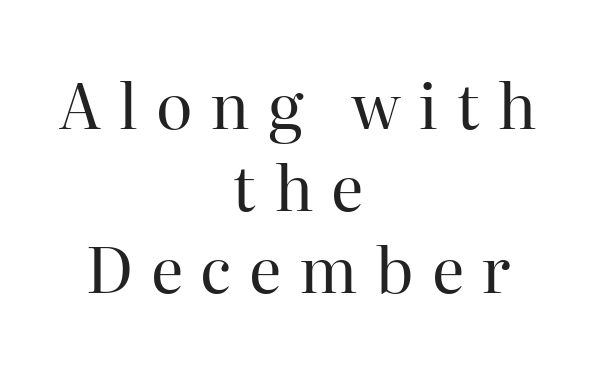
Q: Is the text bold? A: No.
Q: Is the text italic (slanted)? A: No, it is upright.
Q: Is the typeface a serif or a sans-serif typeface? A: Serif.
Q: Is the text underlined? A: No.
Q: How is the paragraph aligned? A: Centered.
Q: Is the spacing between letters normal or unusually wide? A: Unusually wide.
Q: Is the spacing between lines tight, normal or loose? A: Normal.
Q: Width (condensed, normal, or wide)? A: Normal.
Q: Stroke contrast? A: High.
Q: x-height? A: Medium.
Q: Monospaced? A: No.
